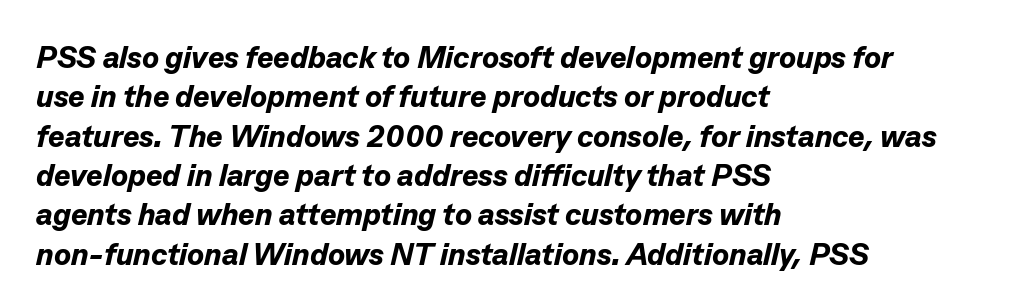
Q: Is the text bold? A: Yes.
Q: Is the text italic (slanted)? A: Yes, it leans right by about 13 degrees.
Q: Is the text underlined? A: No.
Q: How is the paragraph aligned? A: Left-aligned.
Q: Is the spacing between letters normal or unusually wide? A: Normal.
Q: Is the spacing between lines tight, normal or loose? A: Normal.
Q: Width (condensed, normal, or wide)? A: Normal.
Q: Stroke contrast? A: Low.
Q: x-height? A: Medium.
Q: Monospaced? A: No.
